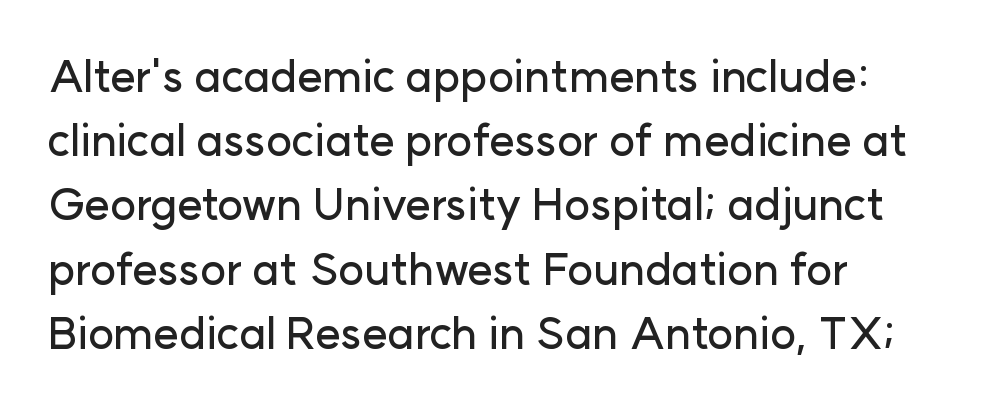
The image shows 44 px sans-serif type, upright; set normal line spacing (1.46x), normal letter spacing, not underlined; low stroke contrast and a medium x-height.
